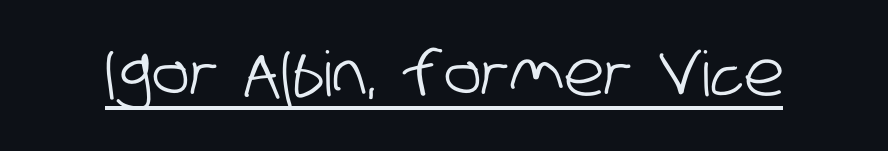
{"serif": "no", "width": "condensed", "stroke_contrast": "low", "x_height": "large", "monospaced": "no", "underline": "yes", "letter_spacing": "normal", "letter_spacing_em": 0.0, "glyph_px": 62}
